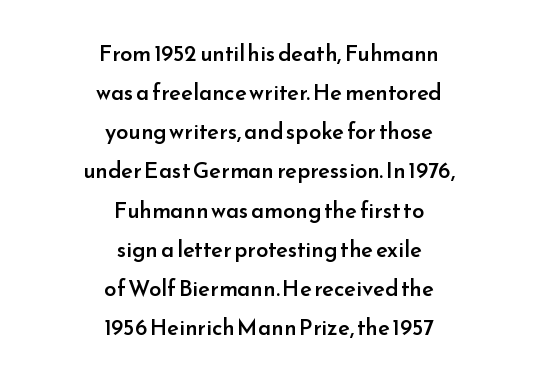
{"italic": "no", "bold": "semi", "underline": "no", "align": "center", "line_spacing_ratio": 1.78, "letter_spacing": "normal", "letter_spacing_em": 0.0, "glyph_px": 22}
